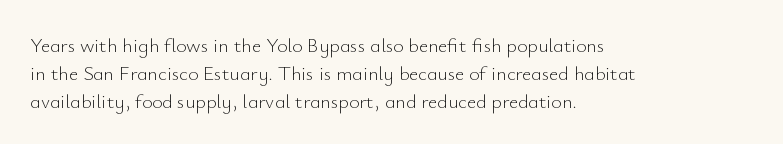
Q: Is the text bold? A: No.
Q: Is the text italic (slanted)? A: No, it is upright.
Q: Is the text underlined? A: No.
Q: How is the paragraph aligned? A: Left-aligned.
Q: Is the spacing between letters normal or unusually wide? A: Normal.
Q: Is the spacing between lines tight, normal or loose? A: Normal.
